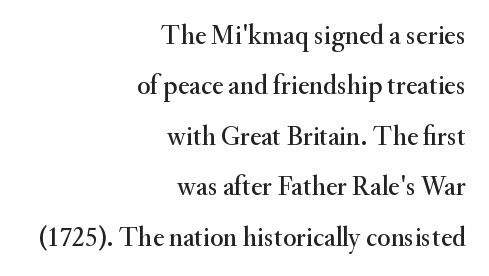
The image shows 27 px text type, upright; set right-aligned, line spacing 1.87x, normal letter spacing, not underlined.
